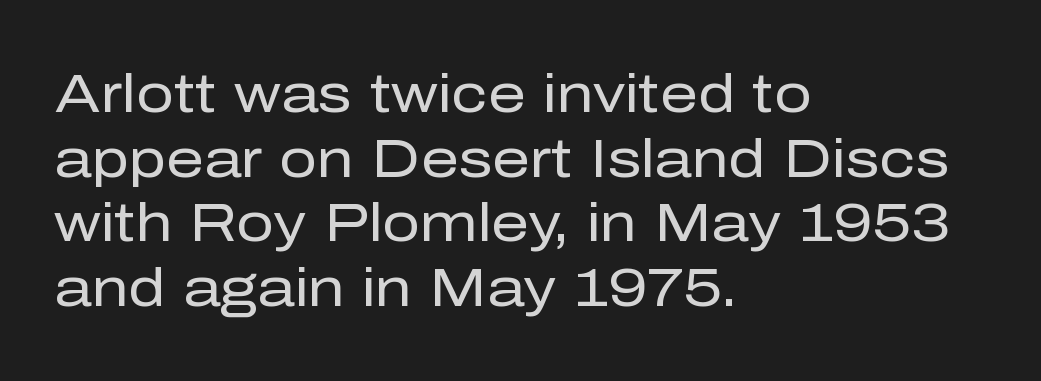
Ordinary non-slanted type is in use. The text was rendered using a sans face with plain stroke endings. The words here are not underlined. Caption: standard tracking, unaltered.
